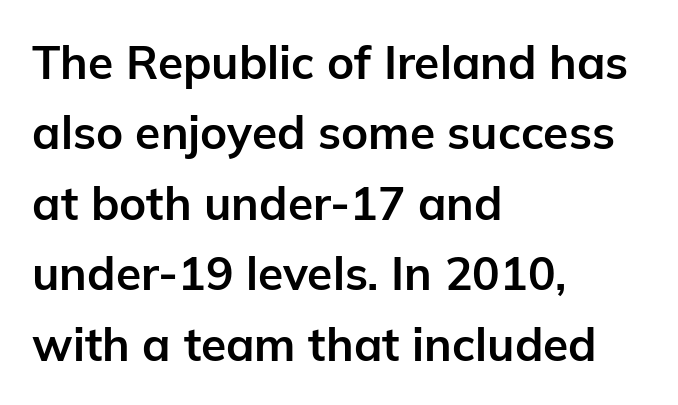
{"serif": "no", "italic": "no", "bold": "yes", "weight": "bold", "width": "normal", "stroke_contrast": "low", "x_height": "medium", "monospaced": "no", "underline": "no", "align": "left", "line_spacing": "normal", "line_spacing_ratio": 1.53, "letter_spacing": "normal", "letter_spacing_em": 0.0, "glyph_px": 46}
